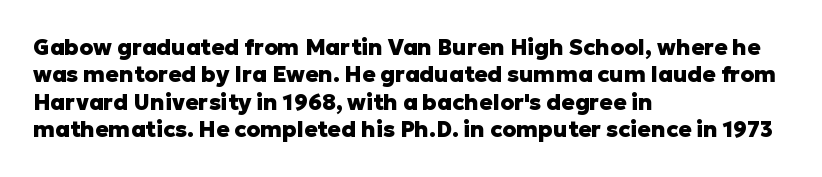
Q: Is the text bold? A: Yes.
Q: Is the text italic (slanted)? A: No, it is upright.
Q: Is the text underlined? A: No.
Q: How is the paragraph aligned? A: Left-aligned.
Q: Is the spacing between letters normal or unusually wide? A: Normal.
